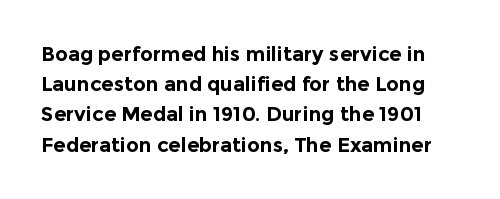
The image shows 20 px bold type, upright; set normal line spacing (1.51x), normal letter spacing, not underlined.
